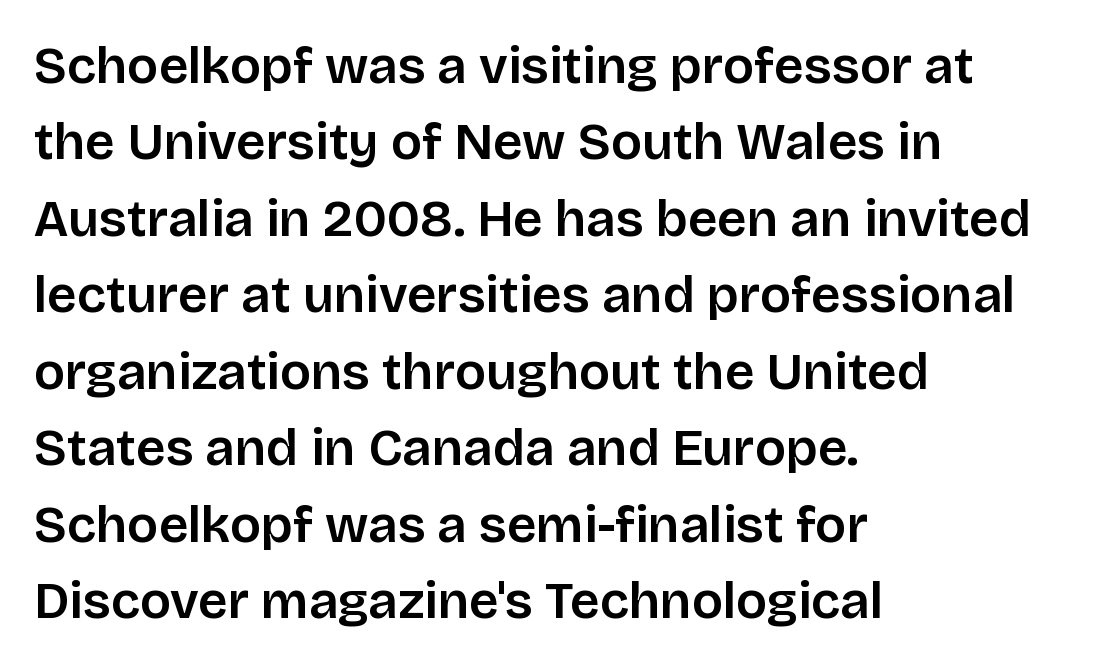
Q: Is the text bold? A: Semi-bold.
Q: Is the text italic (slanted)? A: No, it is upright.
Q: Is the typeface a serif or a sans-serif typeface? A: Sans-serif.
Q: Is the text underlined? A: No.
Q: How is the paragraph aligned? A: Left-aligned.
Q: Is the spacing between letters normal or unusually wide? A: Normal.
Q: Is the spacing between lines tight, normal or loose? A: Normal.
Q: Width (condensed, normal, or wide)? A: Normal.
Q: Stroke contrast? A: Low.
Q: x-height? A: Large.
Q: Monospaced? A: No.
